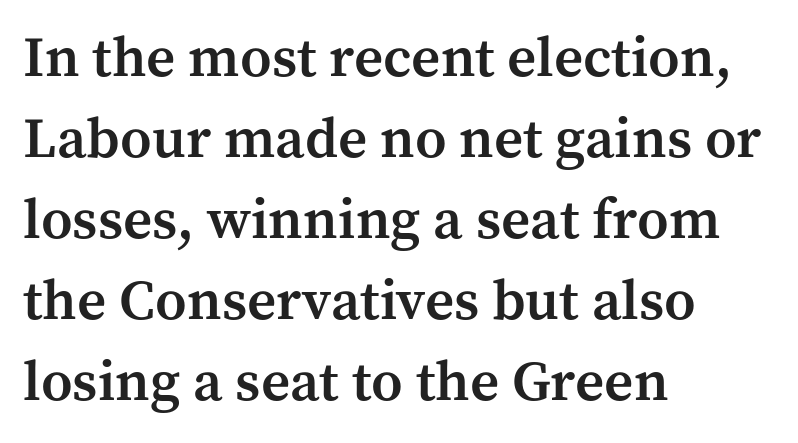
{"serif": "yes", "italic": "no", "bold": "semi", "weight": "semibold", "width": "normal", "stroke_contrast": "medium", "x_height": "medium", "monospaced": "no", "underline": "no", "align": "left", "line_spacing": "normal", "line_spacing_ratio": 1.42, "letter_spacing": "normal", "letter_spacing_em": 0.0, "glyph_px": 57}
